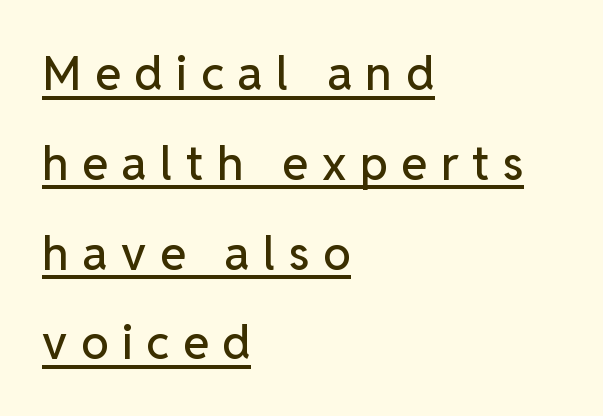
{"serif": "no", "italic": "no", "width": "normal", "stroke_contrast": "low", "x_height": "medium", "monospaced": "no", "underline": "yes", "align": "left", "line_spacing": "loose", "line_spacing_ratio": 1.91, "letter_spacing": "wide", "letter_spacing_em": 0.29, "glyph_px": 47}
